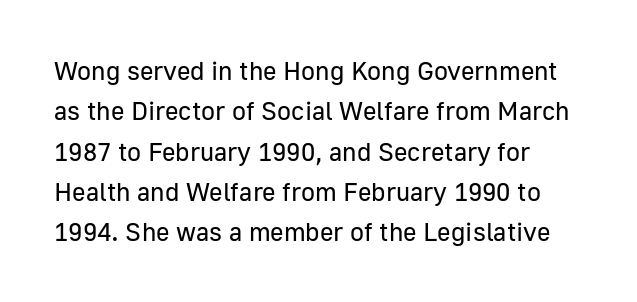
Is there any slant? The stems are plumb. The words here are not underlined. A quiet, ordinary-to-light weight characterises the typeface. The tracking reads as untouched default to a designer's eye.
